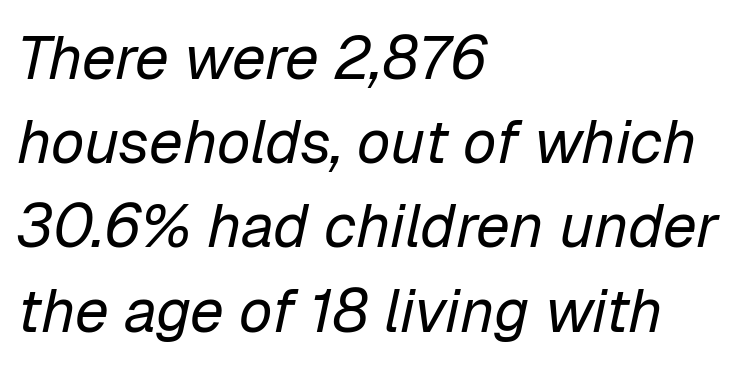
Q: Is the text bold? A: No.
Q: Is the text italic (slanted)? A: Yes, it leans right by about 12 degrees.
Q: Is the text underlined? A: No.
Q: How is the paragraph aligned? A: Left-aligned.
Q: Is the spacing between letters normal or unusually wide? A: Normal.
Q: Is the spacing between lines tight, normal or loose? A: Normal.
Q: Width (condensed, normal, or wide)? A: Normal.
Q: Stroke contrast? A: Low.
Q: x-height? A: Medium.
Q: Monospaced? A: No.
